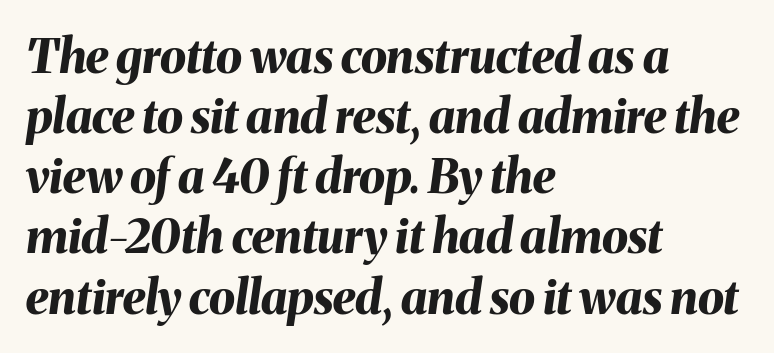
{"italic": "yes", "lean": "right", "slant_degrees": 8, "bold": "yes", "weight": "bold", "width": "normal", "stroke_contrast": "medium", "x_height": "medium", "monospaced": "no", "underline": "no", "align": "left", "line_spacing": "normal", "line_spacing_ratio": 1.28, "letter_spacing": "normal", "letter_spacing_em": 0.0, "glyph_px": 47}
